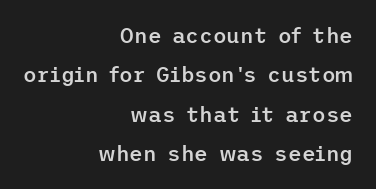
The lettering holds an erect, upright posture throughout. Semibold letterforms, between regular and bold. Between one letter and the next there's only the usual sliver of space. Underlining? Definitely not there. Visually the block forms a straight wall on the right and a jagged coastline on the left.
